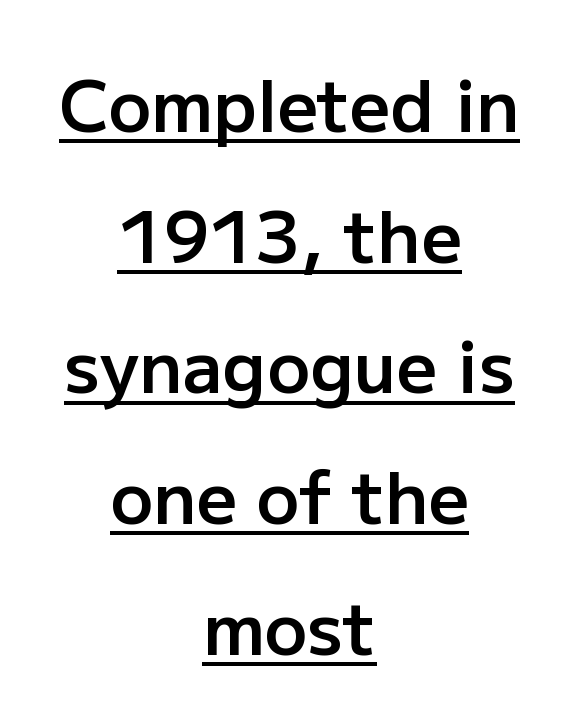
Q: Is the text bold? A: Semi-bold.
Q: Is the text italic (slanted)? A: No, it is upright.
Q: Is the typeface a serif or a sans-serif typeface? A: Sans-serif.
Q: Is the text underlined? A: Yes.
Q: How is the paragraph aligned? A: Centered.
Q: Is the spacing between letters normal or unusually wide? A: Normal.
Q: Width (condensed, normal, or wide)? A: Normal.
Q: Stroke contrast? A: Low.
Q: x-height? A: Medium.
Q: Monospaced? A: No.
